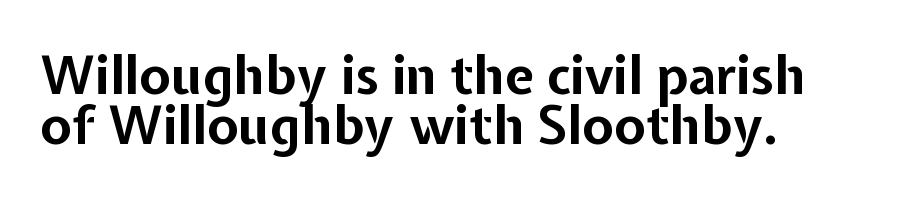
The image shows 52 px bold sans-serif type, upright; set tight line spacing (0.96x), normal letter spacing, not underlined; low stroke contrast and a medium x-height.
